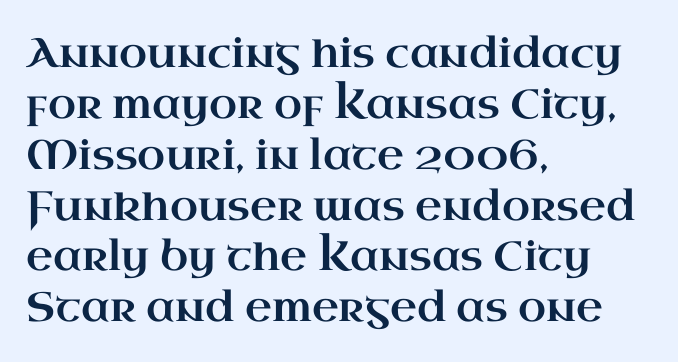
Q: Is the text italic (slanted)? A: No, it is upright.
Q: Is the typeface a serif or a sans-serif typeface? A: Serif.
Q: Is the text underlined? A: No.
Q: How is the paragraph aligned? A: Left-aligned.
Q: Is the spacing between letters normal or unusually wide? A: Normal.
Q: Width (condensed, normal, or wide)? A: Wide.
Q: Stroke contrast? A: High.
Q: x-height? A: Small.
Q: Monospaced? A: No.
